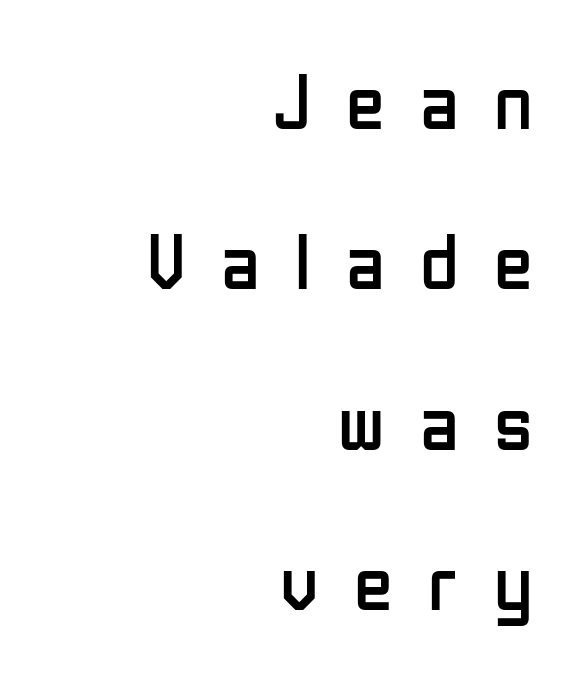
Leading: increased. A quiet, ordinary-to-light weight characterises the typeface. The compositor pushed each line to the right boundary. You could not count columns in this text — the font is proportionally spaced.
